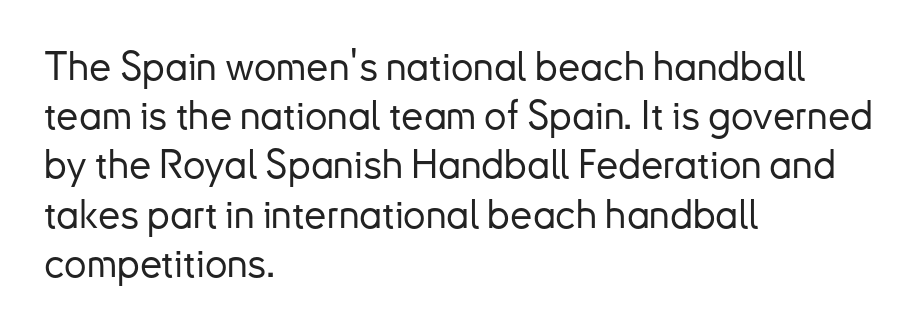
The image shows 40 px sans-serif type, upright; set left-aligned, line spacing 1.23x, normal letter spacing, not underlined; low stroke contrast and a small x-height.
